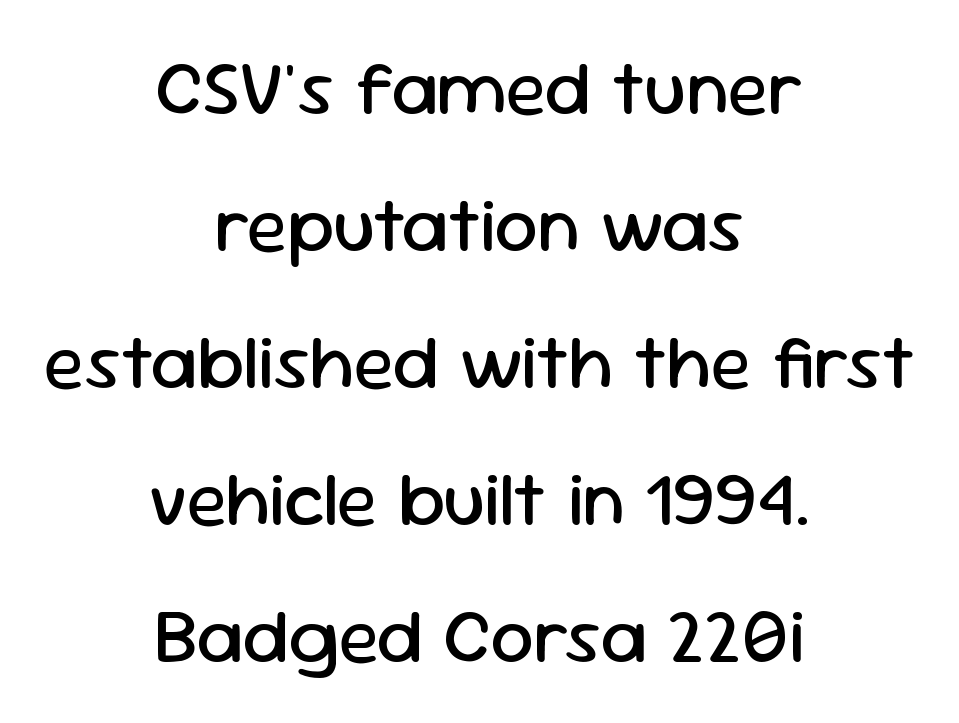
You could not count columns in this text — the font is proportionally spaced. Horizontal alignment here is central, giving a formal, balanced look. A typesetter would mark this as roman, not italic. The glyphs in this specimen are sans serif.
